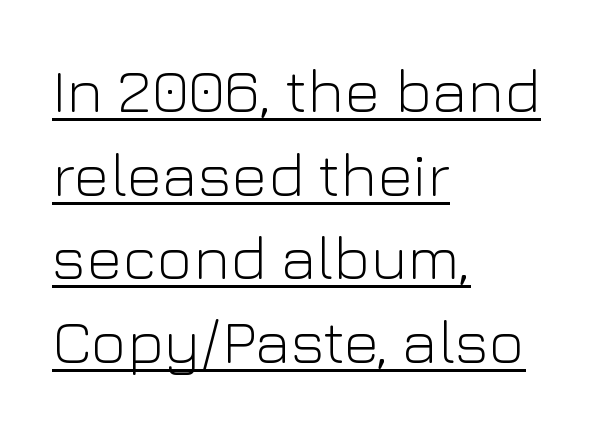
{"serif": "no", "italic": "no", "bold": "no", "weight": "light", "width": "normal", "stroke_contrast": "low", "x_height": "medium", "monospaced": "no", "underline": "yes", "align": "left", "line_spacing": "normal", "line_spacing_ratio": 1.35, "letter_spacing": "normal", "letter_spacing_em": 0.0, "glyph_px": 62}
